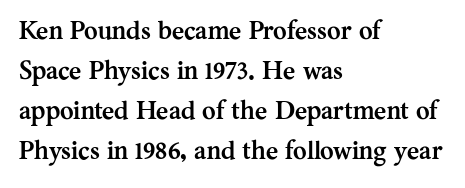
Q: Is the text bold? A: Yes.
Q: Is the text italic (slanted)? A: No, it is upright.
Q: Is the text underlined? A: No.
Q: How is the paragraph aligned? A: Left-aligned.
Q: Is the spacing between letters normal or unusually wide? A: Normal.
Q: Is the spacing between lines tight, normal or loose? A: Normal.
